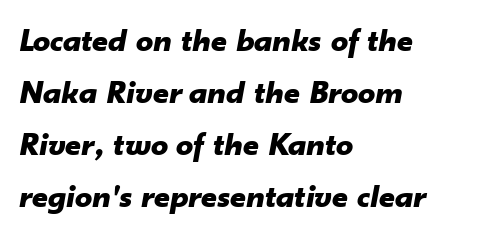
The image shows 34 px bold type, italic (leaning right); set left-aligned, normal line spacing (1.53x), normal letter spacing, not underlined; low stroke contrast and a small x-height.
